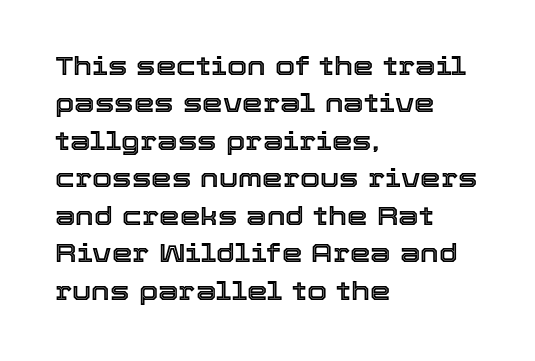
Q: Is the text italic (slanted)? A: No, it is upright.
Q: Is the text underlined? A: No.
Q: How is the paragraph aligned? A: Left-aligned.
Q: Is the spacing between letters normal or unusually wide? A: Normal.
Q: Is the spacing between lines tight, normal or loose? A: Normal.
